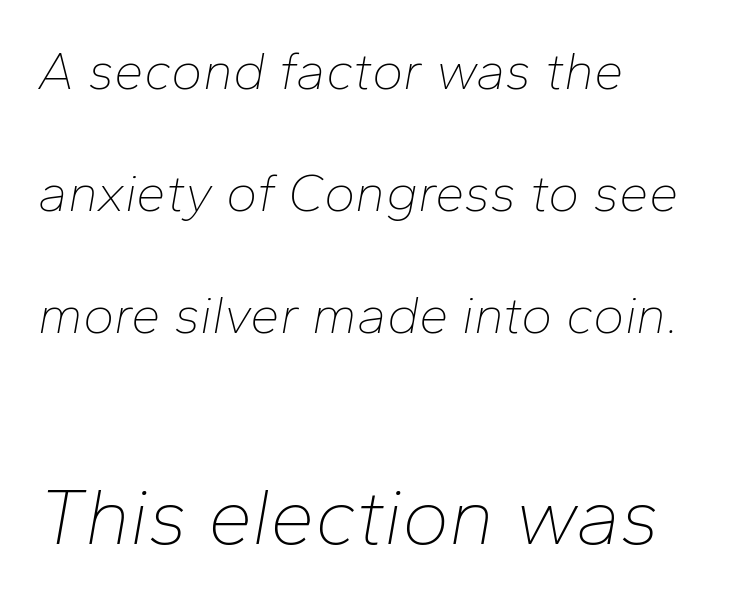
The image shows 80 px thin type, italic (leaning right); set left-aligned, loose line spacing (2.3x), normal letter spacing, not underlined; the second (bottom) block is 1.51x larger; low stroke contrast and a medium x-height.
